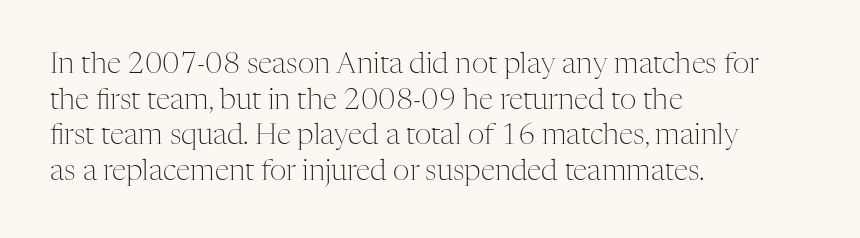
Letters rest on an invisible, unmarked baseline. The passage shown is not bold in any degree. Varying glyph widths throughout — classic text-font behaviour. Designer's note — italics off, roman on. Check where the strokes stop: tiny serifs finish them off. These lines stack with their left ends in a neat column.
